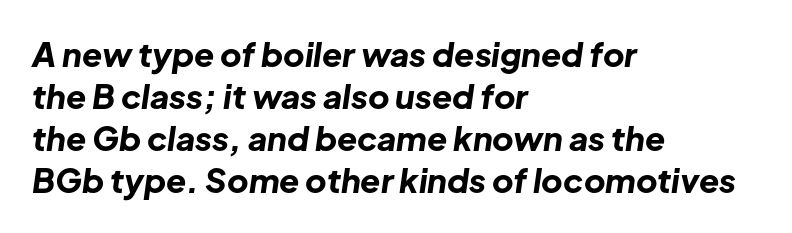
Posture: slanted. Character widths vary here, with narrow letters taking less room than wide ones. These lines are set flush left with a ragged right edge. Honestly, the row spacing looks completely unremarkable. Plenty of ink on the page — the face is bold. There is no visible air inserted between adjacent glyphs.
